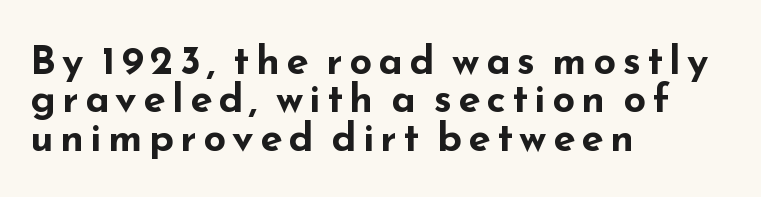
Q: Is the text bold? A: Yes.
Q: Is the text italic (slanted)? A: No, it is upright.
Q: Is the typeface a serif or a sans-serif typeface? A: Sans-serif.
Q: Is the text underlined? A: No.
Q: How is the paragraph aligned? A: Left-aligned.
Q: Is the spacing between lines tight, normal or loose? A: Tight.
Q: Width (condensed, normal, or wide)? A: Wide.
Q: Stroke contrast? A: Low.
Q: x-height? A: Small.
Q: Monospaced? A: No.
